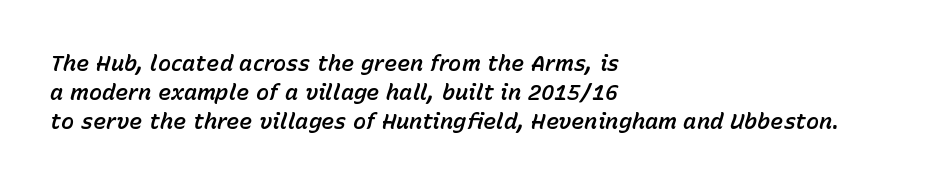
Q: Is the text italic (slanted)? A: Yes, it leans right by about 15 degrees.
Q: Is the text underlined? A: No.
Q: How is the paragraph aligned? A: Left-aligned.
Q: Is the spacing between letters normal or unusually wide? A: Normal.
Q: Is the spacing between lines tight, normal or loose? A: Normal.
